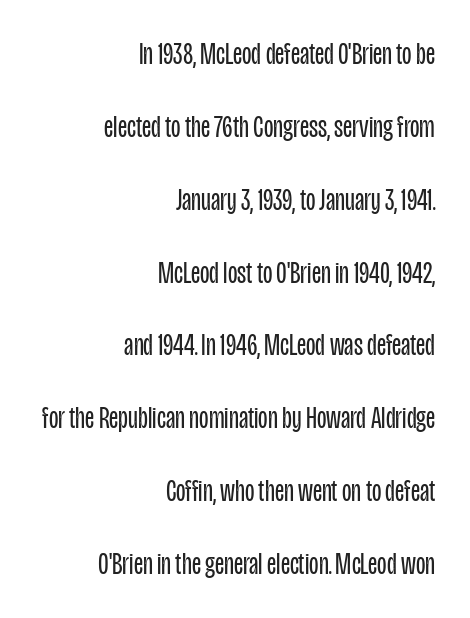
{"serif": "no", "italic": "no", "bold": "no", "weight": "regular", "width": "condensed", "stroke_contrast": "low", "x_height": "large", "monospaced": "no", "underline": "no", "align": "right", "line_spacing": "loose", "line_spacing_ratio": 2.35, "letter_spacing": "normal", "letter_spacing_em": 0.0, "glyph_px": 31}
